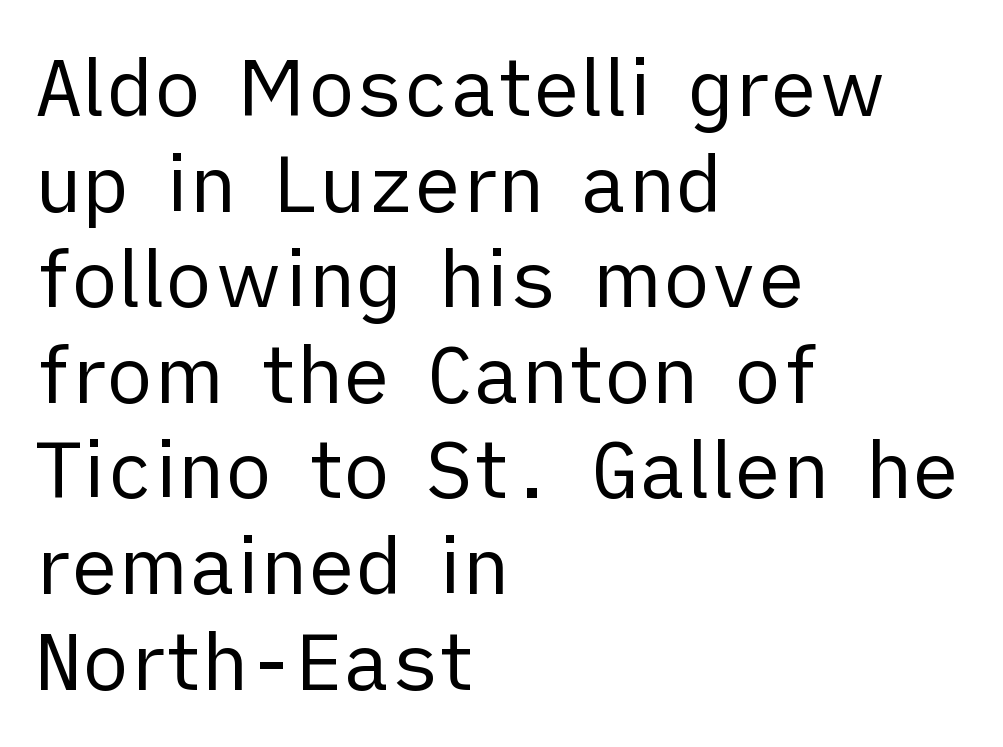
The image shows 79 px regular-weight sans-serif type, upright; set left-aligned, line spacing 1.21x, normal letter spacing, not underlined; low stroke contrast and a medium x-height.
